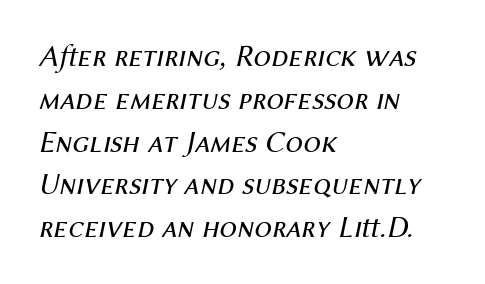
The image shows 31 px regular-weight type, italic (leaning right); set left-aligned, normal line spacing (1.38x), normal letter spacing, not underlined; medium stroke contrast and a medium x-height.
